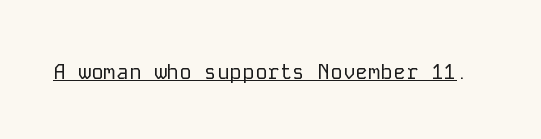
Q: Is the text bold? A: No.
Q: Is the text italic (slanted)? A: No, it is upright.
Q: Is the text underlined? A: Yes.
Q: Is the spacing between letters normal or unusually wide? A: Normal.
